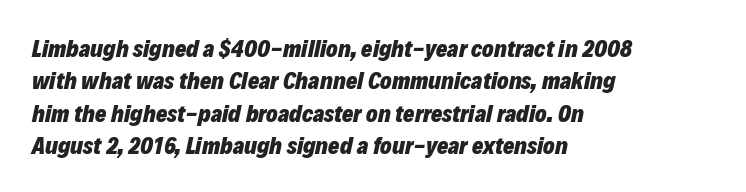
{"italic": "yes", "lean": "right", "slant_degrees": 12, "bold": "yes", "underline": "no", "align": "left", "line_spacing": "normal", "line_spacing_ratio": 1.35, "letter_spacing": "normal", "letter_spacing_em": 0.0, "glyph_px": 24}
